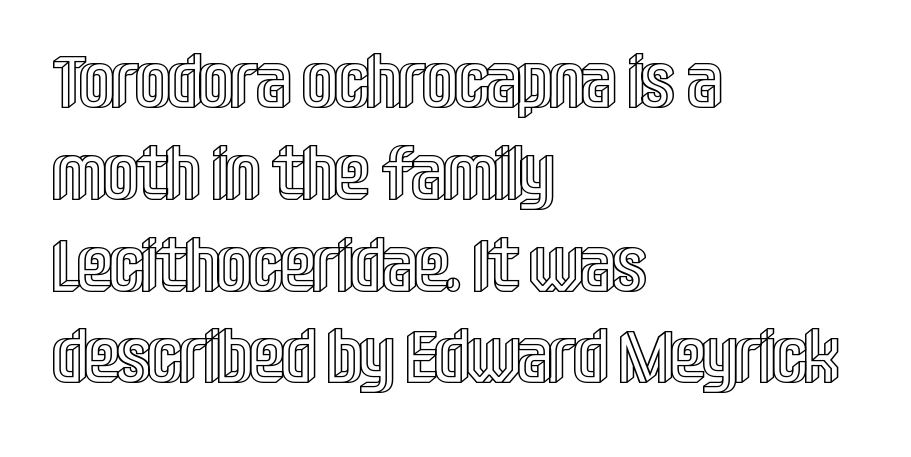
Q: Is the text italic (slanted)? A: No, it is upright.
Q: Is the text underlined? A: No.
Q: How is the paragraph aligned? A: Left-aligned.
Q: Is the spacing between letters normal or unusually wide? A: Normal.
Q: Width (condensed, normal, or wide)? A: Condensed.
Q: x-height? A: Large.
Q: Monospaced? A: No.
